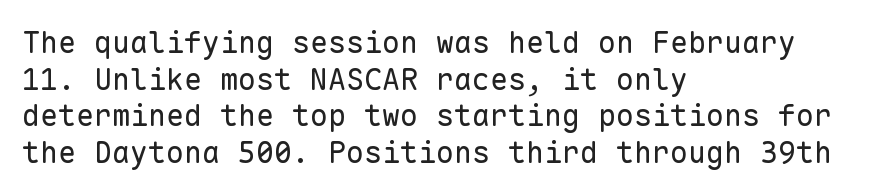
Q: Is the text bold? A: No.
Q: Is the text italic (slanted)? A: No, it is upright.
Q: Is the typeface a serif or a sans-serif typeface? A: Sans-serif.
Q: Is the text underlined? A: No.
Q: How is the paragraph aligned? A: Left-aligned.
Q: Is the spacing between letters normal or unusually wide? A: Normal.
Q: Width (condensed, normal, or wide)? A: Normal.
Q: Stroke contrast? A: Low.
Q: x-height? A: Medium.
Q: Monospaced? A: Yes.
